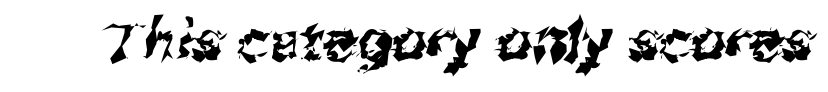
Q: Is the typeface a serif or a sans-serif typeface? A: Sans-serif.
Q: Is the text underlined? A: No.
Q: Is the spacing between letters normal or unusually wide? A: Normal.
Q: Width (condensed, normal, or wide)? A: Normal.
Q: Stroke contrast? A: Medium.
Q: x-height? A: Medium.
Q: Monospaced? A: No.
